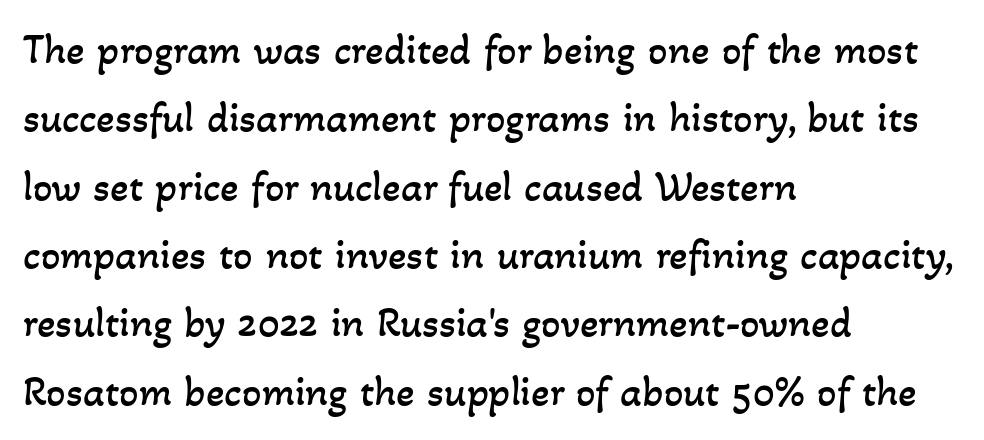
{"bold": "no", "weight": "regular", "width": "normal", "stroke_contrast": "low", "x_height": "small", "monospaced": "no", "underline": "no", "align": "left", "line_spacing": "normal", "line_spacing_ratio": 1.59, "letter_spacing": "normal", "letter_spacing_em": 0.0, "glyph_px": 43}
